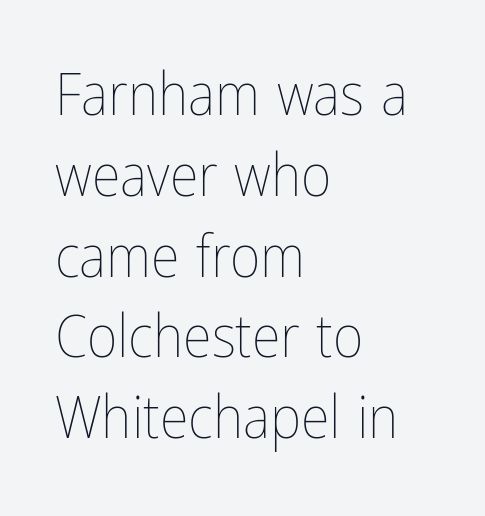
Characters follow at the spacing the type designer built in. All the whitespace from short lines collects on the right. Normally led — the rows are evenly, conventionally spaced. The font is comparable to plain body text, perhaps lighter. Is this a fixed-width face? No — the glyphs have proportional, varying widths. The space beneath each line is pristine and unruled.
